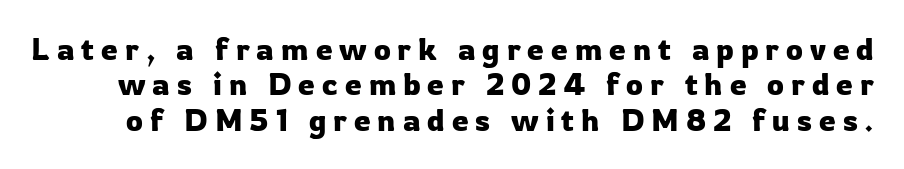
The image shows 30 px sans-serif type, upright; set line spacing 1.18x, unusually wide letter spacing (+0.23 em), not underlined; low stroke contrast and a medium x-height.
